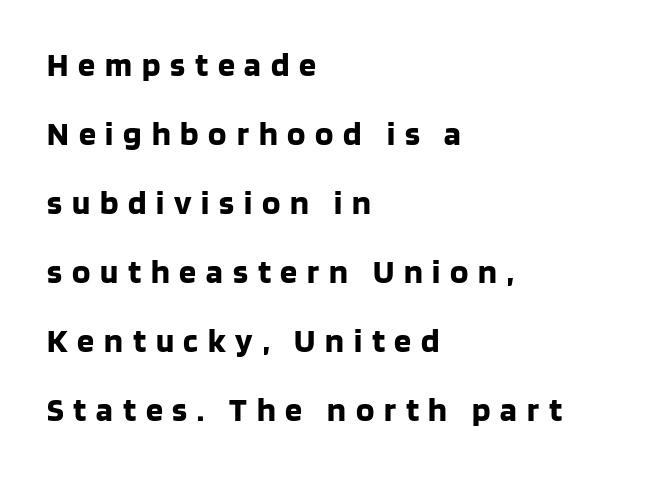
The image shows 34 px bold sans-serif type, upright; set left-aligned, loose line spacing (2.03x), unusually wide letter spacing (+0.29 em), not underlined; low stroke contrast and a large x-height.
